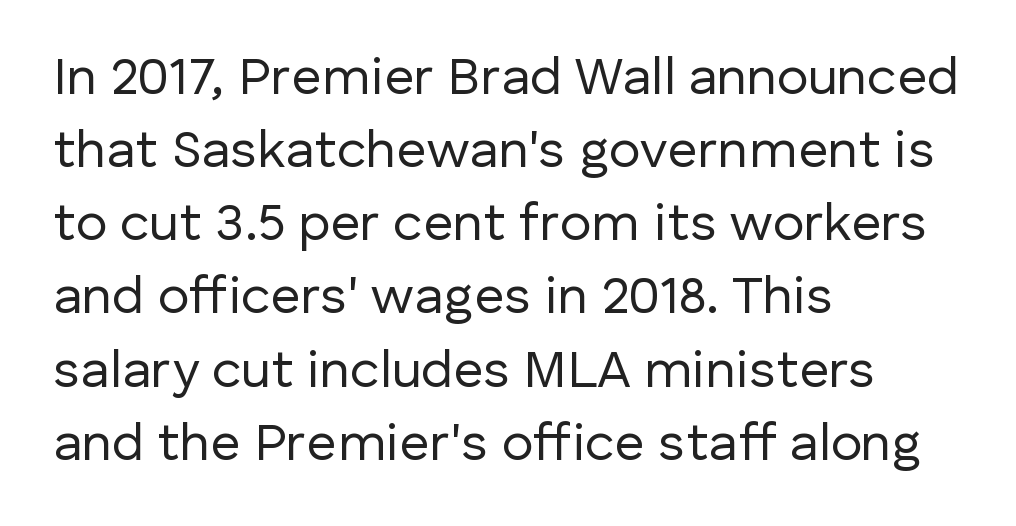
{"serif": "no", "italic": "no", "bold": "no", "weight": "regular", "width": "normal", "stroke_contrast": "low", "x_height": "medium", "monospaced": "no", "underline": "no", "align": "left", "line_spacing": "normal", "line_spacing_ratio": 1.38, "letter_spacing": "normal", "letter_spacing_em": 0.0, "glyph_px": 53}
